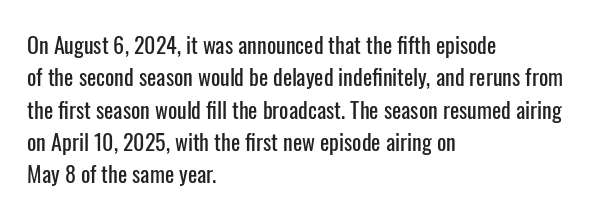
{"italic": "no", "underline": "no", "align": "left", "line_spacing": "normal", "line_spacing_ratio": 1.47, "letter_spacing": "normal", "letter_spacing_em": 0.0, "glyph_px": 22}
